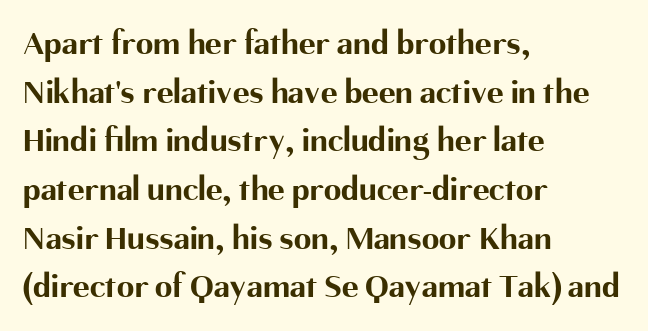
The image shows 35 px bold sans-serif type, upright; set left-aligned, normal line spacing (1.39x), normal letter spacing, not underlined; medium stroke contrast and a medium x-height.
